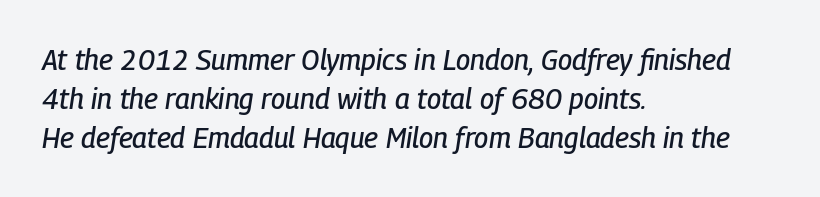
Q: Is the text italic (slanted)? A: Yes, it leans right by about 9 degrees.
Q: Is the text underlined? A: No.
Q: How is the paragraph aligned? A: Left-aligned.
Q: Is the spacing between letters normal or unusually wide? A: Normal.
Q: Is the spacing between lines tight, normal or loose? A: Normal.
Q: Width (condensed, normal, or wide)? A: Condensed.
Q: Stroke contrast? A: Low.
Q: x-height? A: Medium.
Q: Monospaced? A: No.
